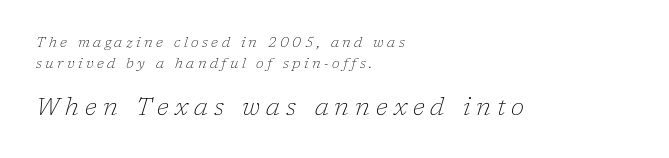
Q: Is the text bold? A: No.
Q: Is the text italic (slanted)? A: Yes, it leans right by about 17 degrees.
Q: Is the text underlined? A: No.
Q: How is the paragraph aligned? A: Left-aligned.
Q: Is the spacing between letters normal or unusually wide? A: Unusually wide.
Q: Is the spacing between lines tight, normal or loose? A: Normal.
Q: Which block of text is set in a larger size, the first (top) or the second (bottom)? A: The second (bottom) one.
